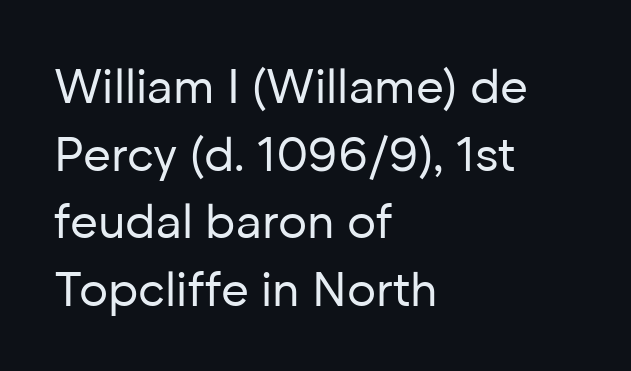
The image shows 48 px regular-weight sans-serif type, upright; set left-aligned, normal line spacing (1.41x), normal letter spacing, not underlined; low stroke contrast and a medium x-height.
